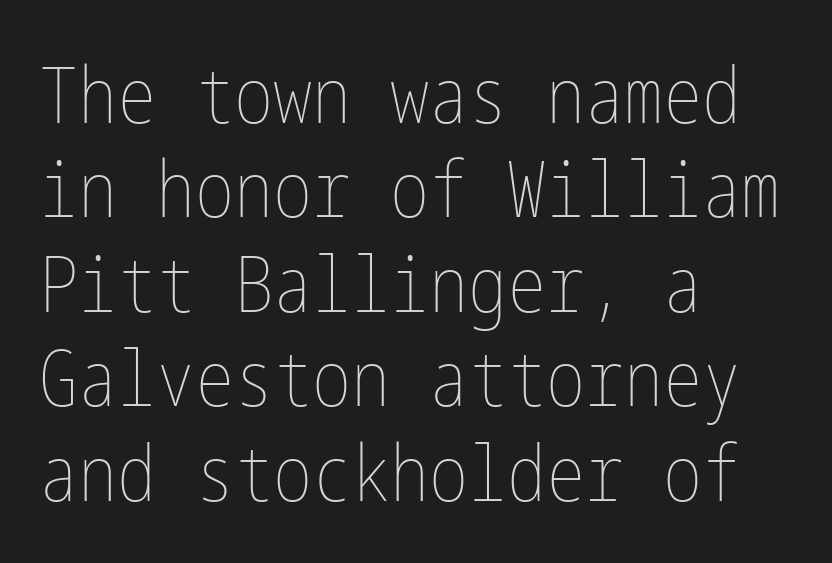
Inter-character spacing is left at the font's built-in metrics. Short and long lines alike share a common starting point at left. Descenders hang freely into open space. In terms of posture, this sample is upright. A quiet, ordinary-to-light weight characterises the typeface.
